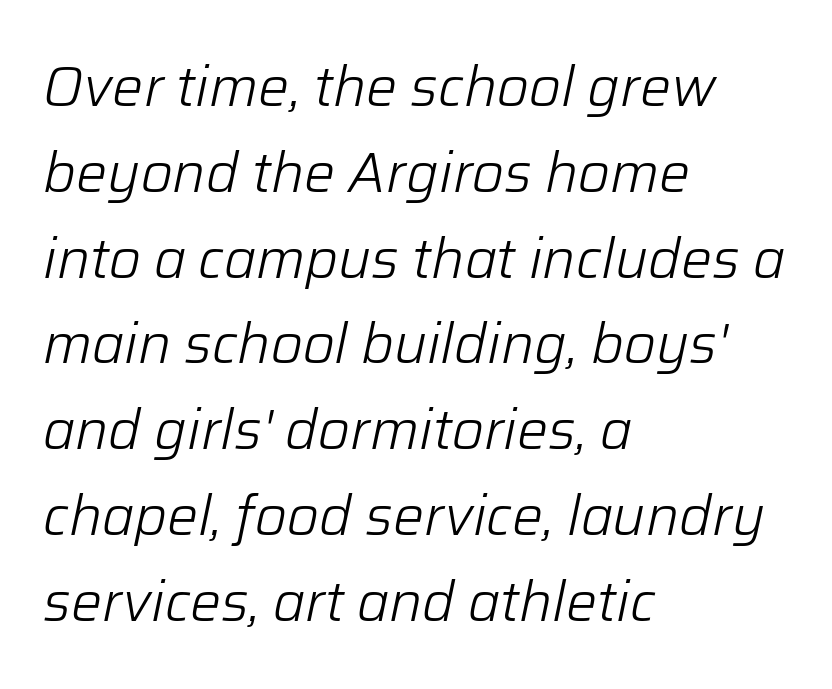
Regarding leading, the lines here are spaced in the standard way. Stems here are at most as thick as an everyday book face. Bare-footed words on every line. Slant detected: the letters are inclined. Where is the straight margin? On the left.
